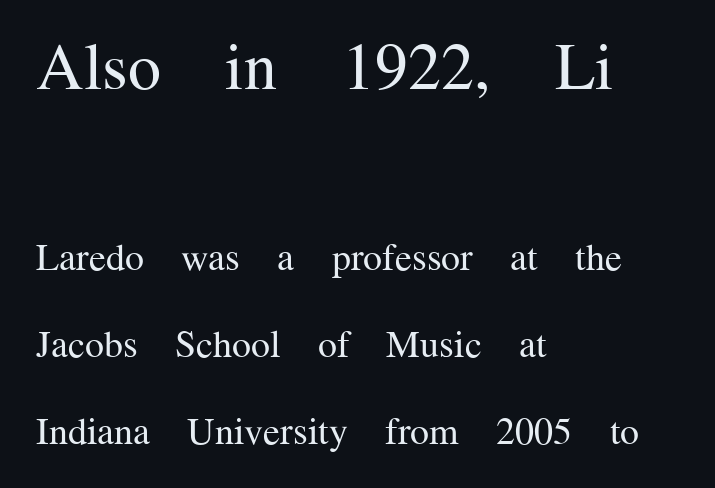
The compositor pushed each line to the left boundary. Each word holds together tightly as a unit, with standard inter-letter gaps. Proportional: the letters do not fall into vertical columns. Is this a sans? No — the strokes have serifs. Plain, unruled lines of type. Caption: upper text group enlarged, lower text group reduced.
